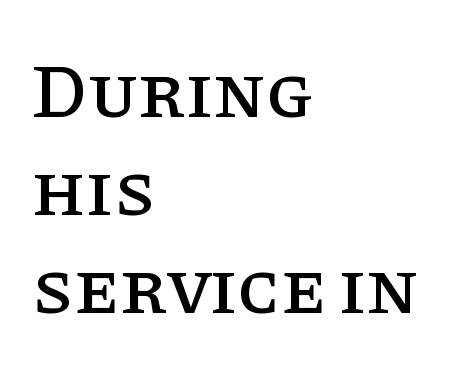
{"serif": "yes", "italic": "no", "width": "normal", "stroke_contrast": "low", "x_height": "large", "monospaced": "no", "underline": "no", "align": "left", "line_spacing": "normal", "line_spacing_ratio": 1.29, "letter_spacing": "normal", "letter_spacing_em": 0.0, "glyph_px": 76}
